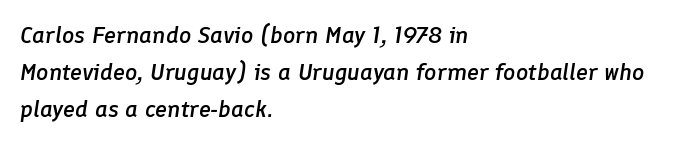
The image shows 24 px text type, italic (leaning right); set left-aligned, normal line spacing (1.55x), normal letter spacing, not underlined.
